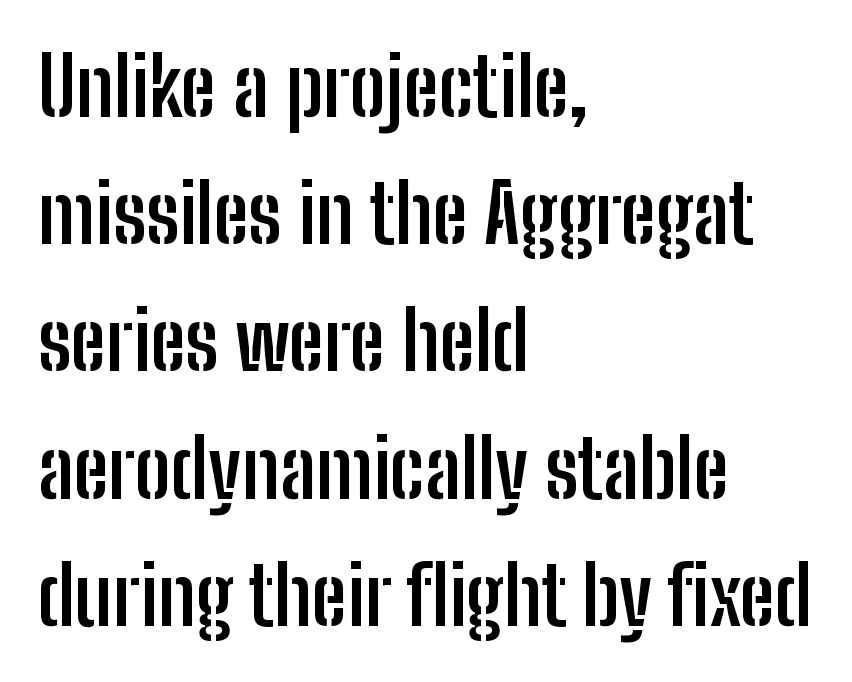
Q: Is the text bold? A: Yes.
Q: Is the text italic (slanted)? A: No, it is upright.
Q: Is the typeface a serif or a sans-serif typeface? A: Sans-serif.
Q: Is the text underlined? A: No.
Q: How is the paragraph aligned? A: Left-aligned.
Q: Is the spacing between letters normal or unusually wide? A: Normal.
Q: Is the spacing between lines tight, normal or loose? A: Normal.
Q: Width (condensed, normal, or wide)? A: Condensed.
Q: Stroke contrast? A: Low.
Q: x-height? A: Medium.
Q: Monospaced? A: No.
